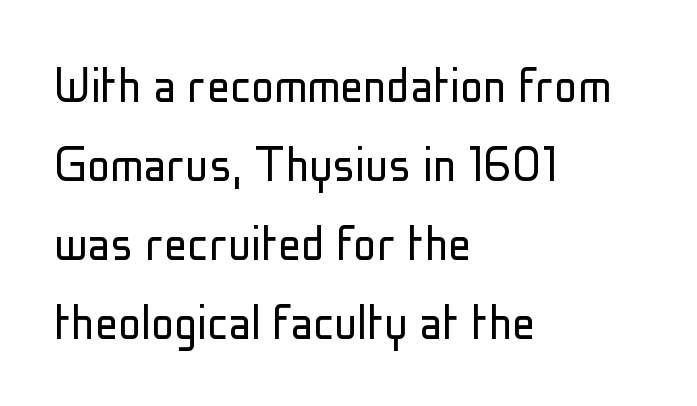
Q: Is the text bold? A: No.
Q: Is the text italic (slanted)? A: No, it is upright.
Q: Is the typeface a serif or a sans-serif typeface? A: Sans-serif.
Q: Is the text underlined? A: No.
Q: How is the paragraph aligned? A: Left-aligned.
Q: Is the spacing between letters normal or unusually wide? A: Normal.
Q: Is the spacing between lines tight, normal or loose? A: Normal.
Q: Width (condensed, normal, or wide)? A: Condensed.
Q: Stroke contrast? A: Low.
Q: x-height? A: Medium.
Q: Monospaced? A: No.
